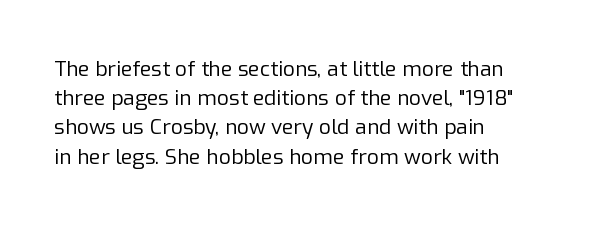
The image shows 21 px text type, upright; set left-aligned, normal line spacing (1.39x), normal letter spacing, not underlined.
